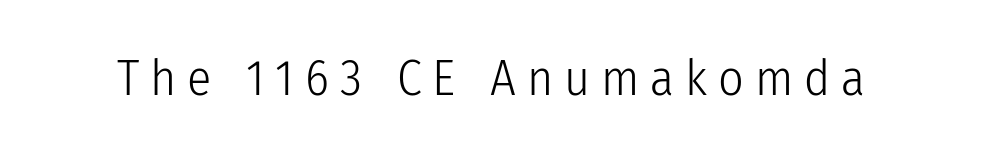
The image shows 50 px light, condensed sans-serif type, upright; set unusually wide letter spacing (+0.22 em), not underlined; low stroke contrast and a medium x-height.
